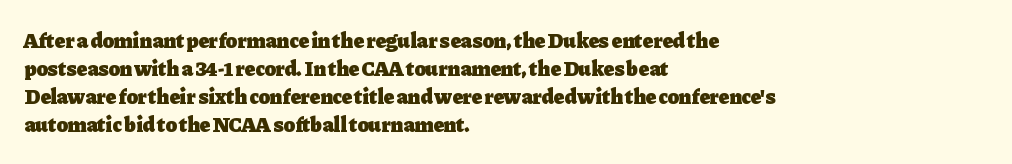
Anything drawn beneath the words? Only blank space. Evenly set lines give the paragraph a standard silhouette. In CSS terms this would be text-align: left. The font's upright variant was chosen for this text. Strokes here are thick enough to call this a true bold.
